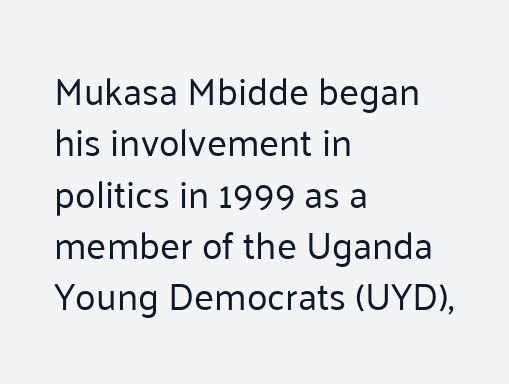
Q: Is the text bold? A: No.
Q: Is the text italic (slanted)? A: No, it is upright.
Q: Is the typeface a serif or a sans-serif typeface? A: Sans-serif.
Q: Is the text underlined? A: No.
Q: How is the paragraph aligned? A: Left-aligned.
Q: Is the spacing between letters normal or unusually wide? A: Normal.
Q: Is the spacing between lines tight, normal or loose? A: Normal.
Q: Width (condensed, normal, or wide)? A: Normal.
Q: Stroke contrast? A: Low.
Q: x-height? A: Medium.
Q: Monospaced? A: No.
